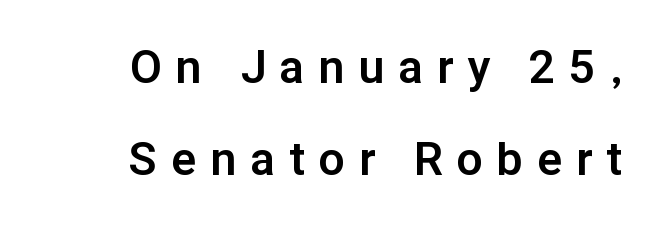
Q: Is the text bold? A: Yes.
Q: Is the text italic (slanted)? A: No, it is upright.
Q: Is the typeface a serif or a sans-serif typeface? A: Sans-serif.
Q: Is the text underlined? A: No.
Q: How is the paragraph aligned? A: Right-aligned.
Q: Is the spacing between letters normal or unusually wide? A: Unusually wide.
Q: Is the spacing between lines tight, normal or loose? A: Loose.
Q: Width (condensed, normal, or wide)? A: Normal.
Q: Stroke contrast? A: Low.
Q: x-height? A: Medium.
Q: Monospaced? A: No.
